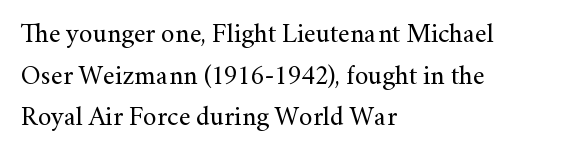
Q: Is the text bold? A: No.
Q: Is the text italic (slanted)? A: No, it is upright.
Q: Is the text underlined? A: No.
Q: How is the paragraph aligned? A: Left-aligned.
Q: Is the spacing between letters normal or unusually wide? A: Normal.
Q: Is the spacing between lines tight, normal or loose? A: Normal.
